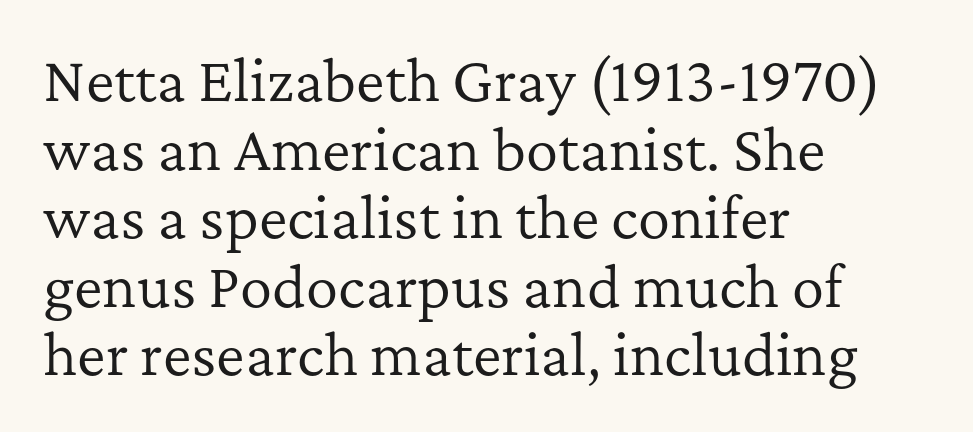
Q: Is the text bold? A: No.
Q: Is the text italic (slanted)? A: No, it is upright.
Q: Is the typeface a serif or a sans-serif typeface? A: Serif.
Q: Is the text underlined? A: No.
Q: How is the paragraph aligned? A: Left-aligned.
Q: Is the spacing between letters normal or unusually wide? A: Normal.
Q: Is the spacing between lines tight, normal or loose? A: Normal.
Q: Width (condensed, normal, or wide)? A: Normal.
Q: Stroke contrast? A: Low.
Q: x-height? A: Medium.
Q: Monospaced? A: No.
